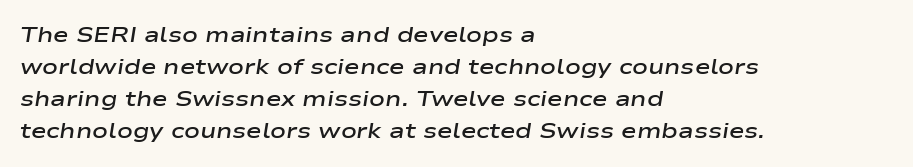
The image shows 21 px text type, italic (leaning right); set left-aligned, normal line spacing (1.53x), normal letter spacing, not underlined.
